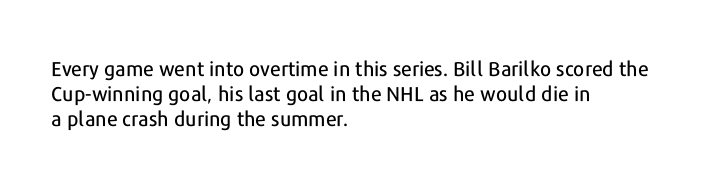
The image shows 20 px text type, upright; set left-aligned, normal line spacing (1.26x), normal letter spacing, not underlined.
